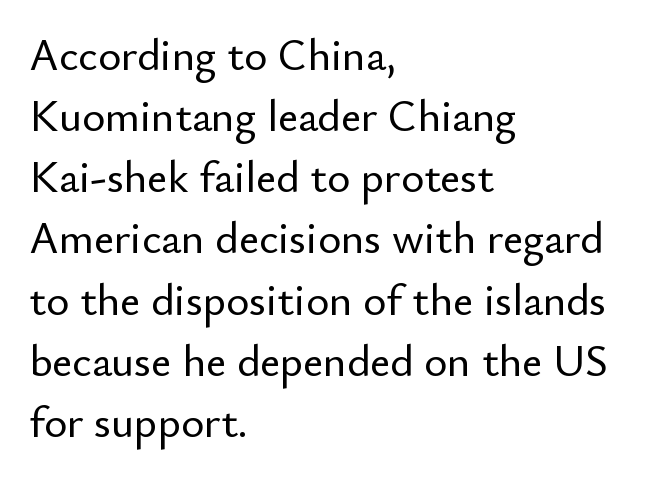
The image shows 44 px sans-serif type, upright; set left-aligned, normal line spacing (1.39x), normal letter spacing, not underlined; low stroke contrast and a small x-height.
